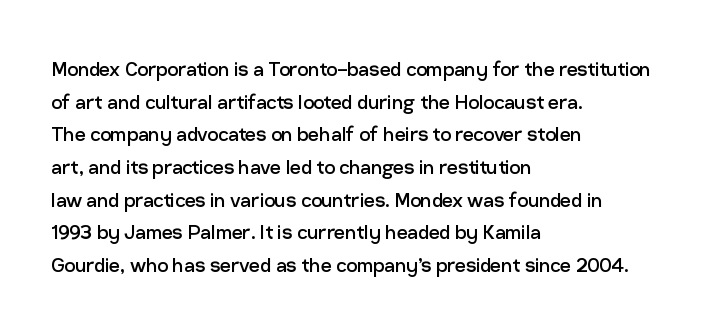
Q: Is the text bold? A: No.
Q: Is the text italic (slanted)? A: No, it is upright.
Q: Is the text underlined? A: No.
Q: How is the paragraph aligned? A: Left-aligned.
Q: Is the spacing between letters normal or unusually wide? A: Normal.
Q: Is the spacing between lines tight, normal or loose? A: Normal.
